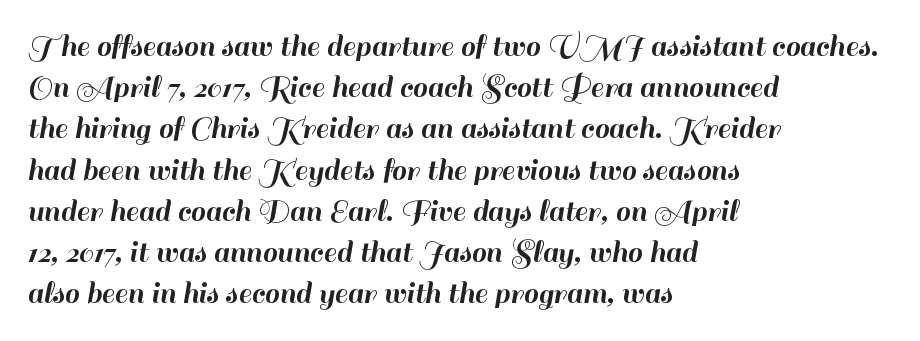
Q: Is the text italic (slanted)? A: Yes.
Q: Is the typeface a serif or a sans-serif typeface? A: Sans-serif.
Q: Is the text underlined? A: No.
Q: How is the paragraph aligned? A: Left-aligned.
Q: Is the spacing between letters normal or unusually wide? A: Normal.
Q: Is the spacing between lines tight, normal or loose? A: Normal.
Q: Width (condensed, normal, or wide)? A: Normal.
Q: Stroke contrast? A: High.
Q: x-height? A: Small.
Q: Monospaced? A: No.
